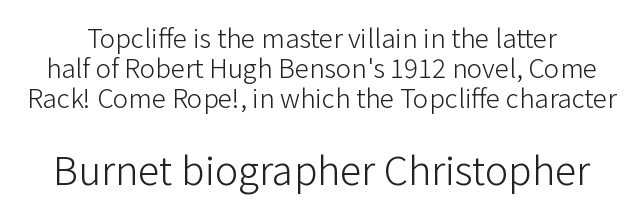
The image shows 39 px light sans-serif type, upright; set line spacing 1.16x, normal letter spacing, not underlined; the second (bottom) block is 1.5x larger; low stroke contrast and a medium x-height.
